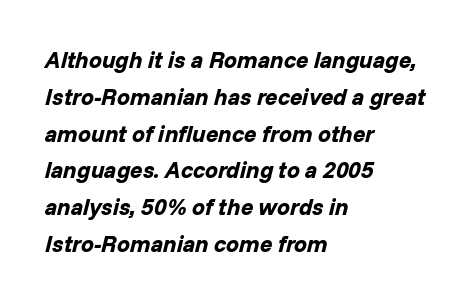
The image shows 23 px bold type, italic (leaning right); set left-aligned, normal line spacing (1.6x), normal letter spacing, not underlined.
